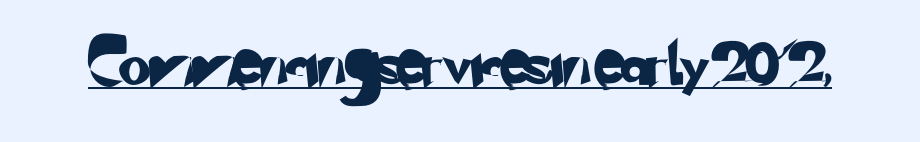
{"serif": "no", "width": "normal", "stroke_contrast": "low", "x_height": "small", "monospaced": "no", "underline": "yes", "letter_spacing": "normal", "letter_spacing_em": 0.0, "glyph_px": 41}
